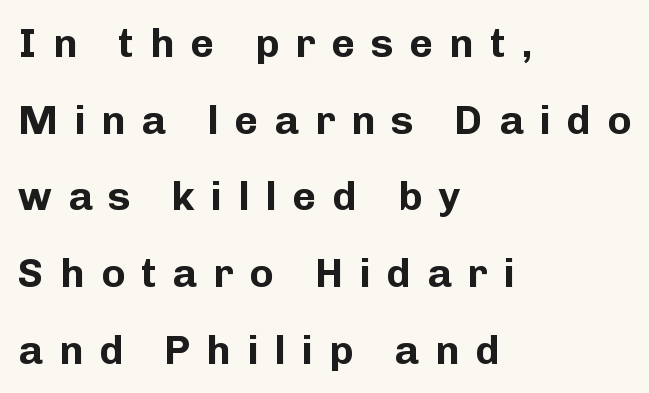
Q: Is the text bold? A: Yes.
Q: Is the text italic (slanted)? A: No, it is upright.
Q: Is the typeface a serif or a sans-serif typeface? A: Sans-serif.
Q: Is the text underlined? A: No.
Q: How is the paragraph aligned? A: Left-aligned.
Q: Is the spacing between letters normal or unusually wide? A: Unusually wide.
Q: Width (condensed, normal, or wide)? A: Normal.
Q: Stroke contrast? A: Low.
Q: x-height? A: Medium.
Q: Monospaced? A: No.
